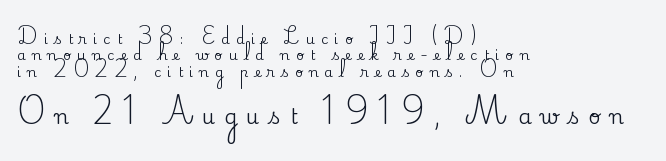
{"italic": "no", "underline": "no", "align": "left", "line_spacing_ratio": 1.17, "letter_spacing": "wide", "letter_spacing_em": 0.43, "larger_block": "second", "size_ratio": 1.5, "glyph_px": 21}
